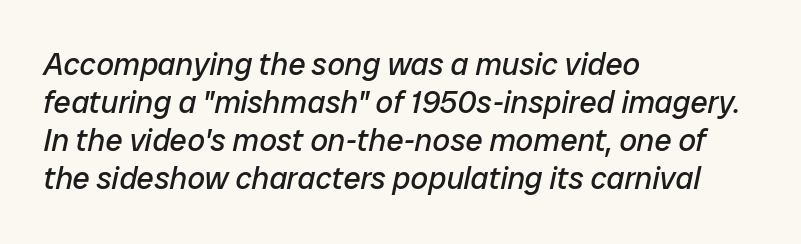
Q: Is the text bold? A: No.
Q: Is the text italic (slanted)? A: Yes, it leans right by about 12 degrees.
Q: Is the text underlined? A: No.
Q: How is the paragraph aligned? A: Left-aligned.
Q: Is the spacing between letters normal or unusually wide? A: Normal.
Q: Width (condensed, normal, or wide)? A: Normal.
Q: Stroke contrast? A: Low.
Q: x-height? A: Medium.
Q: Monospaced? A: No.
